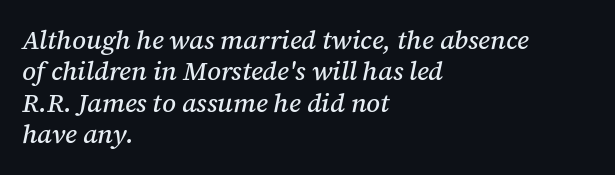
{"italic": "yes", "lean": "right", "slant_degrees": 12, "underline": "no", "align": "left", "line_spacing_ratio": 1.21, "letter_spacing": "normal", "letter_spacing_em": 0.0, "glyph_px": 26}
